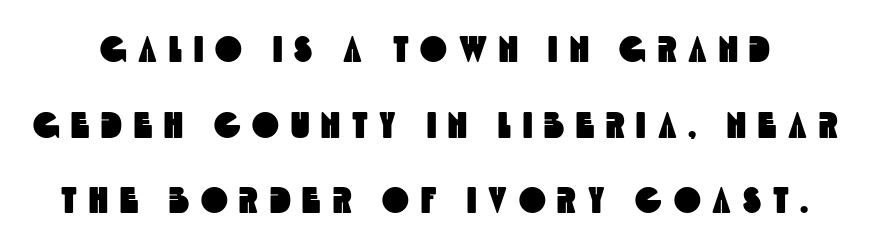
How are the letters spaced? Widely, with obvious added tracking. A typesetter would call this leading open, well beyond the default. Is this a sans? Yes — the strokes have no serifs. The string is rendered with underlining switched off. Varying glyph widths throughout — classic text-font behaviour.
